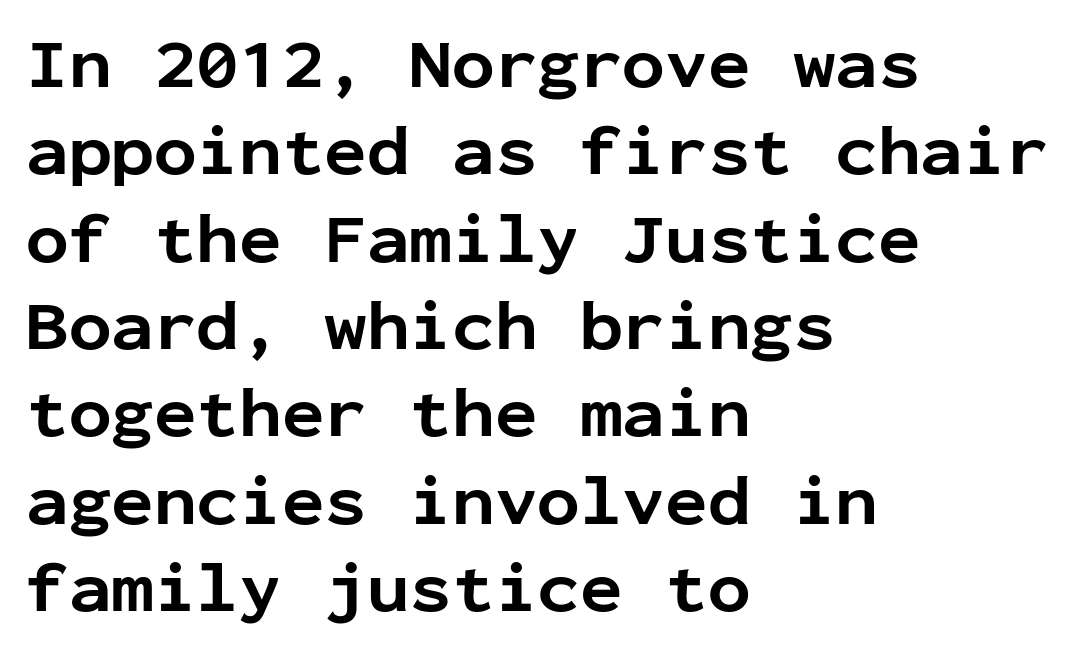
Teacher's note: observe the even left margin — that is flush-left alignment. Strong, thick strokes mark this as bold type. Here the designer chose a console-style face with uniform glyph widths. Unlike italic type, these characters show no tilt at all.
